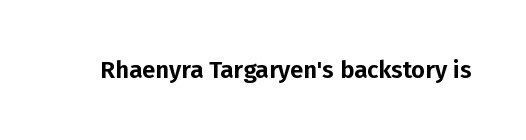
The image shows 24 px text type, upright; set normal letter spacing, not underlined.
